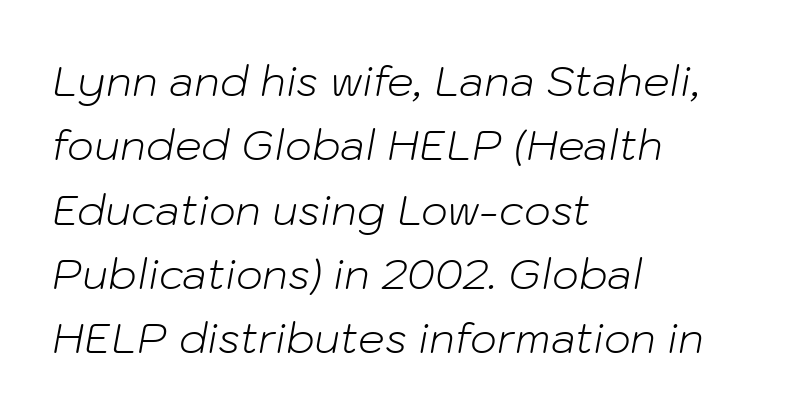
The passage shown is typed in a proportional face where columns would drift. Posture: slanted. Glyph-to-glyph distance matches everyday printed text. Heft: none added — not bold. Students, observe: this is what conventionally led text looks like. The passage is arranged the way most books set body copy — flush left.
